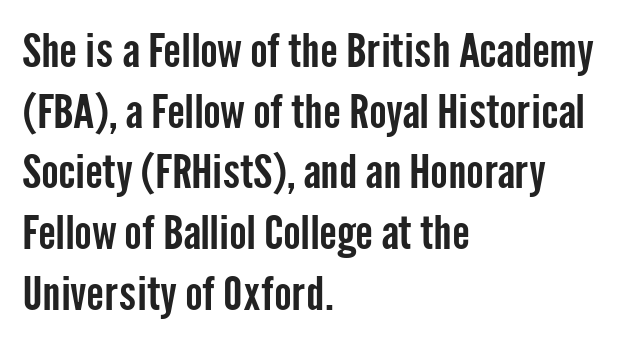
Q: Is the text italic (slanted)? A: No, it is upright.
Q: Is the typeface a serif or a sans-serif typeface? A: Sans-serif.
Q: Is the text underlined? A: No.
Q: How is the paragraph aligned? A: Left-aligned.
Q: Is the spacing between letters normal or unusually wide? A: Normal.
Q: Is the spacing between lines tight, normal or loose? A: Normal.
Q: Width (condensed, normal, or wide)? A: Condensed.
Q: Stroke contrast? A: Low.
Q: x-height? A: Medium.
Q: Monospaced? A: No.
